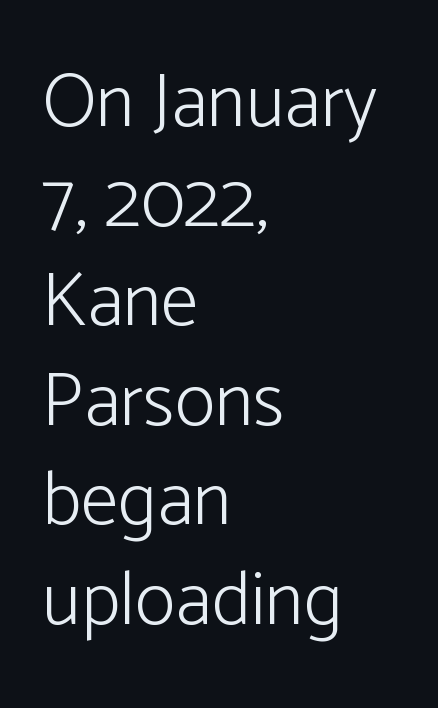
You could not count columns in this text — the font is proportionally spaced. Italic: no, the glyphs are upright roman. Leading matches the norm, producing a regular column. Examine the stroke ends and you'll find no serifs. This is not heavy type; no bold has been used.
